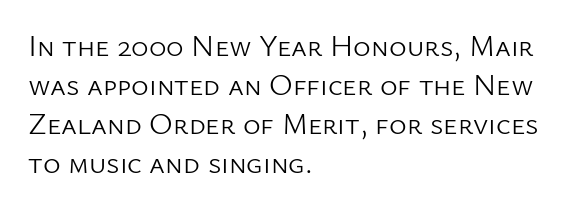
Q: Is the text bold? A: No.
Q: Is the text italic (slanted)? A: No, it is upright.
Q: Is the typeface a serif or a sans-serif typeface? A: Sans-serif.
Q: Is the text underlined? A: No.
Q: How is the paragraph aligned? A: Left-aligned.
Q: Is the spacing between letters normal or unusually wide? A: Normal.
Q: Is the spacing between lines tight, normal or loose? A: Normal.
Q: Width (condensed, normal, or wide)? A: Normal.
Q: Stroke contrast? A: Low.
Q: x-height? A: Medium.
Q: Monospaced? A: No.
